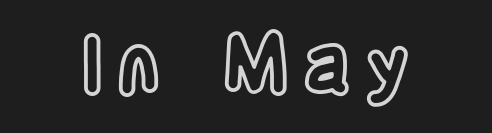
{"italic": "no", "width": "condensed", "x_height": "large", "monospaced": "no", "underline": "no", "glyph_px": 76}
